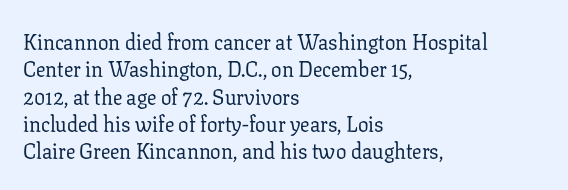
The image shows 21 px text type, upright; set left-aligned, normal line spacing (1.3x), normal letter spacing, not underlined.
